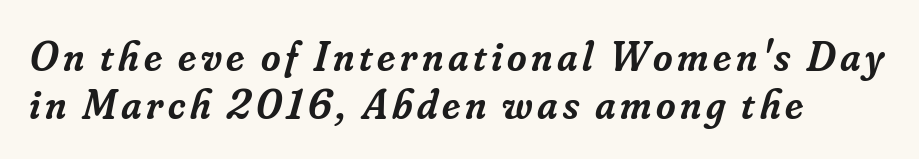
Q: Is the text bold? A: Semi-bold.
Q: Is the text italic (slanted)? A: Yes, it leans right by about 16 degrees.
Q: Is the typeface a serif or a sans-serif typeface? A: Serif.
Q: Is the text underlined? A: No.
Q: How is the paragraph aligned? A: Left-aligned.
Q: Is the spacing between lines tight, normal or loose? A: Tight.
Q: Width (condensed, normal, or wide)? A: Normal.
Q: Stroke contrast? A: Low.
Q: x-height? A: Small.
Q: Monospaced? A: No.
